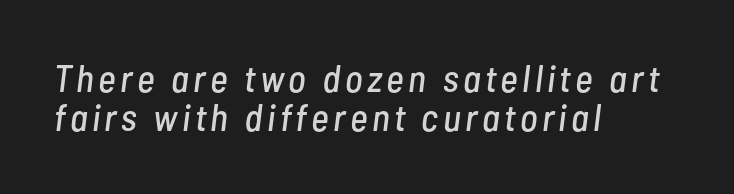
{"italic": "yes", "lean": "right", "slant_degrees": 7, "width": "condensed", "stroke_contrast": "low", "x_height": "medium", "monospaced": "no", "underline": "no", "align": "left", "line_spacing": "tight", "line_spacing_ratio": 1.03, "glyph_px": 38}
